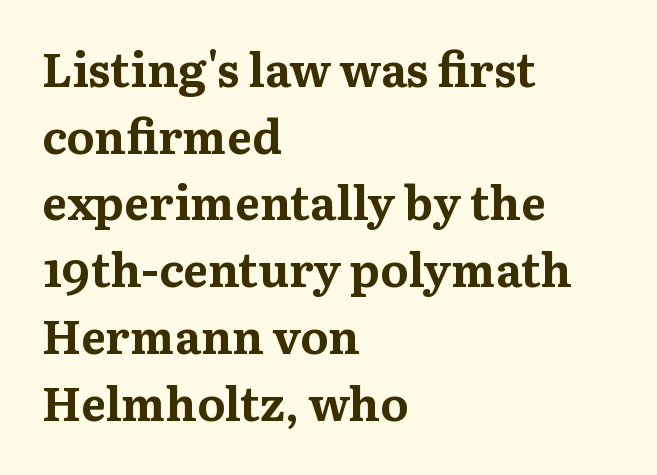
The image shows 47 px bold serif type, upright; set left-aligned, normal line spacing (1.42x), normal letter spacing, not underlined; medium stroke contrast and a medium x-height.
